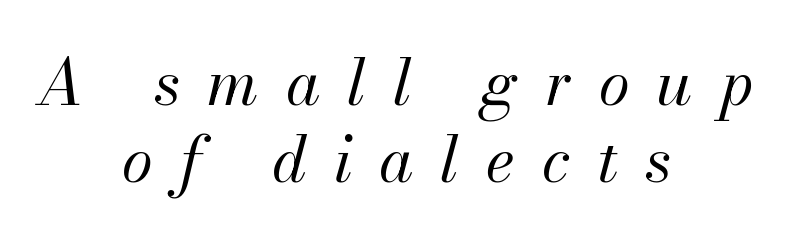
Q: Is the text bold? A: No.
Q: Is the text italic (slanted)? A: Yes, it leans right by about 13 degrees.
Q: Is the text underlined? A: No.
Q: How is the paragraph aligned? A: Centered.
Q: Is the spacing between letters normal or unusually wide? A: Unusually wide.
Q: Width (condensed, normal, or wide)? A: Normal.
Q: Stroke contrast? A: Medium.
Q: x-height? A: Small.
Q: Monospaced? A: No.
